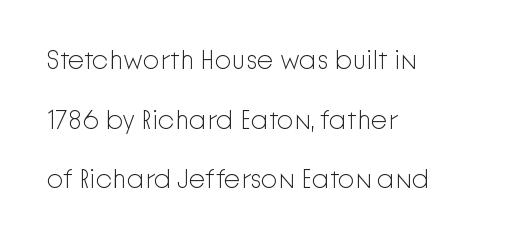
{"italic": "no", "bold": "no", "underline": "no", "align": "left", "line_spacing": "loose", "line_spacing_ratio": 2.21, "letter_spacing": "normal", "letter_spacing_em": 0.0, "glyph_px": 27}
